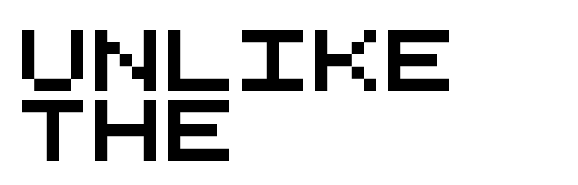
The image shows 61 px wide sans-serif type, monospaced; set left-aligned, tight line spacing (1.15x), normal letter spacing, not underlined; medium stroke contrast and a large x-height.
